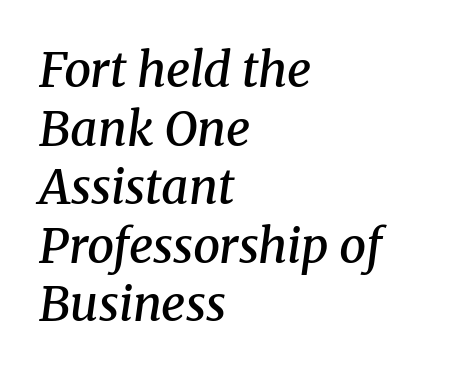
Q: Is the text bold? A: Semi-bold.
Q: Is the text italic (slanted)? A: Yes, it leans right by about 8 degrees.
Q: Is the typeface a serif or a sans-serif typeface? A: Serif.
Q: Is the text underlined? A: No.
Q: How is the paragraph aligned? A: Left-aligned.
Q: Is the spacing between letters normal or unusually wide? A: Normal.
Q: Width (condensed, normal, or wide)? A: Normal.
Q: Stroke contrast? A: Medium.
Q: x-height? A: Medium.
Q: Monospaced? A: No.
